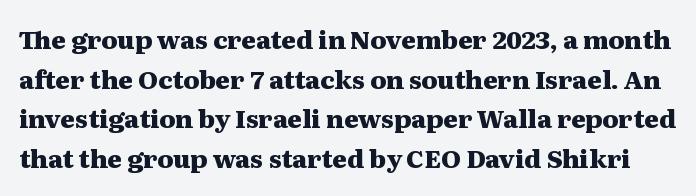
Words float on clear page, feet unadorned. The font is running at its bold setting. A typesetter would call this zero additional tracking. The type sits square on the baseline with zero lean. Rows of type keep a routine distance in the vertical direction.
